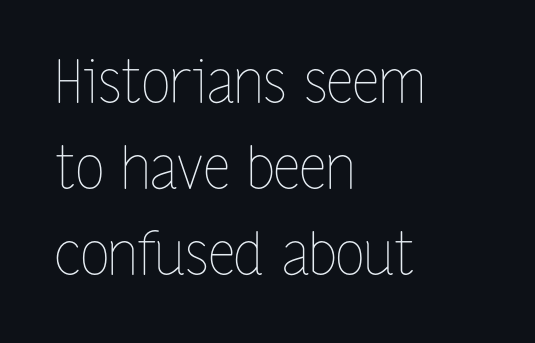
The rows are spaced the way most documents space them. Compared with a centered layout, this one pins lines to the left instead. No italicization has been applied; the sample stays upright. A typesetter would call this proportional, since set widths differ per character. The font is comparable to plain body text, perhaps lighter. Unmarked baselines from the first word to the last.
